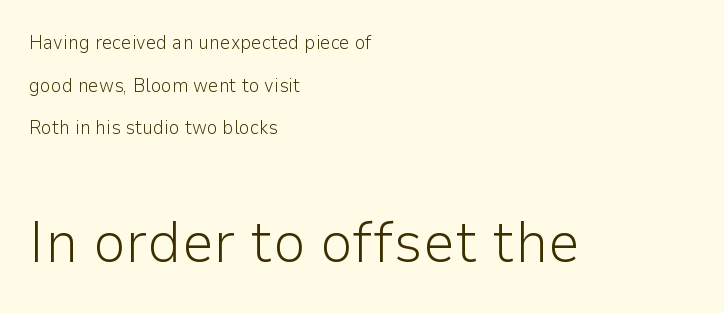
The image shows 58 px light sans-serif type, upright; set left-aligned, loose line spacing (2.24x), normal letter spacing, not underlined; the second (bottom) block is 3.05x larger; low stroke contrast and a medium x-height.
